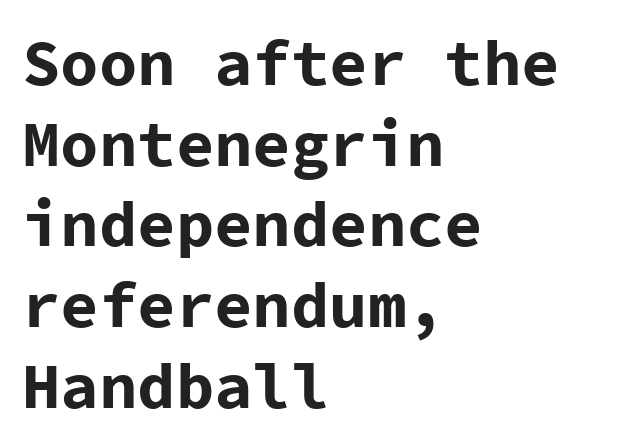
{"serif": "no", "italic": "no", "bold": "yes", "weight": "bold", "width": "normal", "stroke_contrast": "low", "x_height": "medium", "monospaced": "yes", "underline": "no", "align": "left", "line_spacing": "normal", "line_spacing_ratio": 1.26, "letter_spacing": "normal", "letter_spacing_em": 0.0, "glyph_px": 64}
